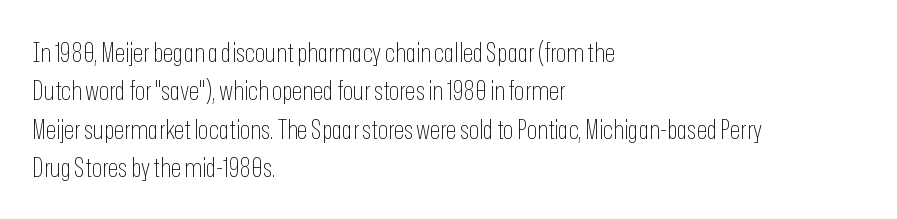
Every row of glyphs begins at an identical x-position on the left. A roman cut, with each character standing at attention. Does the leading feel generous? No, just average. The tracking reads as untouched default to a designer's eye.
